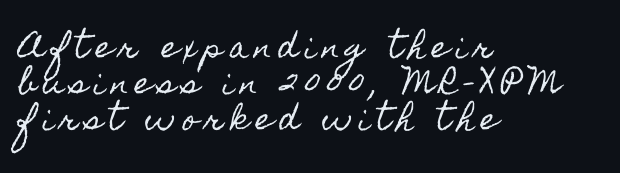
The rendering anchors every line to the left-hand side. You could not count columns in this text — the font is proportionally spaced. Students, note that the glyphs here are deliberately spaced far apart. The area under the type is left untouched.
